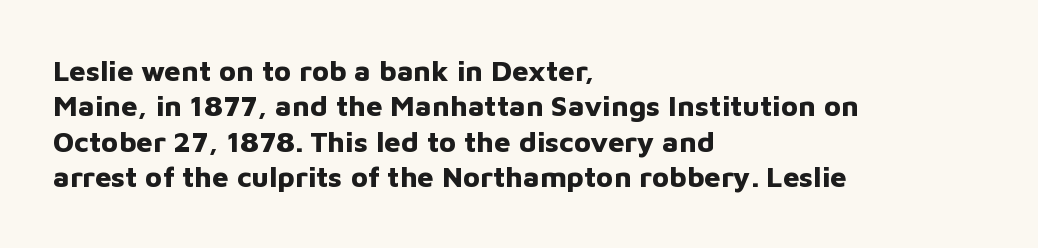
The image shows 29 px bold sans-serif type, upright; set left-aligned, line spacing 1.22x, normal letter spacing, not underlined; low stroke contrast and a medium x-height.
